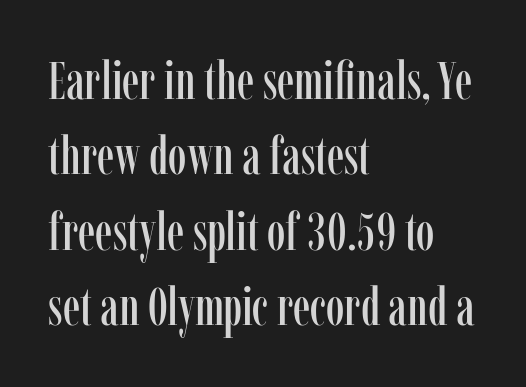
{"serif": "yes", "italic": "no", "width": "condensed", "stroke_contrast": "low", "x_height": "medium", "monospaced": "no", "underline": "no", "align": "left", "line_spacing": "normal", "line_spacing_ratio": 1.42, "letter_spacing": "normal", "letter_spacing_em": 0.0, "glyph_px": 53}
